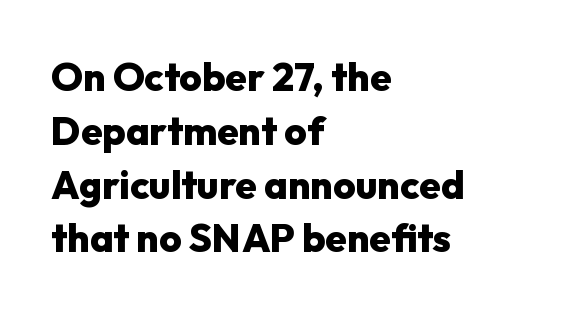
Q: Is the text bold? A: Yes.
Q: Is the text italic (slanted)? A: No, it is upright.
Q: Is the typeface a serif or a sans-serif typeface? A: Sans-serif.
Q: Is the text underlined? A: No.
Q: How is the paragraph aligned? A: Left-aligned.
Q: Is the spacing between letters normal or unusually wide? A: Normal.
Q: Is the spacing between lines tight, normal or loose? A: Normal.
Q: Width (condensed, normal, or wide)? A: Normal.
Q: Stroke contrast? A: Low.
Q: x-height? A: Medium.
Q: Monospaced? A: No.
